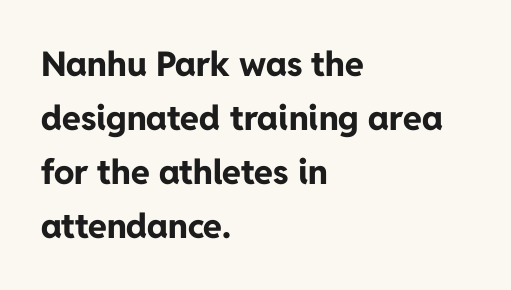
The image shows 34 px bold sans-serif type, upright; set left-aligned, normal line spacing (1.59x), normal letter spacing, not underlined; low stroke contrast and a medium x-height.
